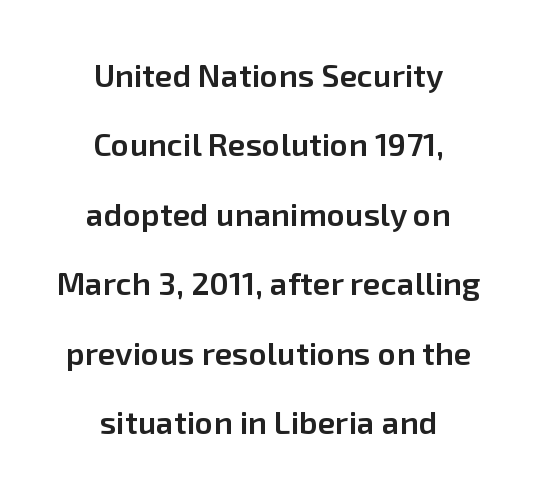
The image shows 32 px semibold sans-serif type, upright; set centered, loose line spacing (2.17x), normal letter spacing, not underlined; low stroke contrast and a medium x-height.
